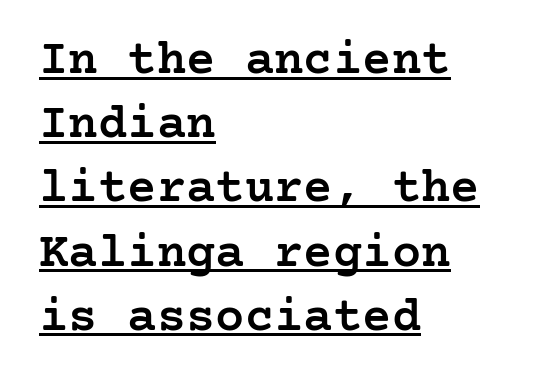
{"serif": "yes", "italic": "no", "bold": "semi", "weight": "semibold", "width": "normal", "stroke_contrast": "low", "x_height": "medium", "underline": "yes", "align": "left", "line_spacing": "normal", "line_spacing_ratio": 1.31, "letter_spacing": "normal", "letter_spacing_em": 0.0, "glyph_px": 49}
